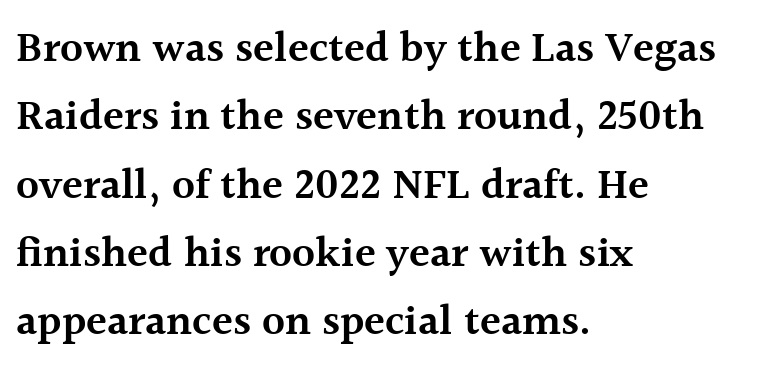
The glyphs in this specimen are seriffed. Standard letterfit; no display-style spreading of the glyphs. Check under the words: just untouched page. Vertical spacing — default.
